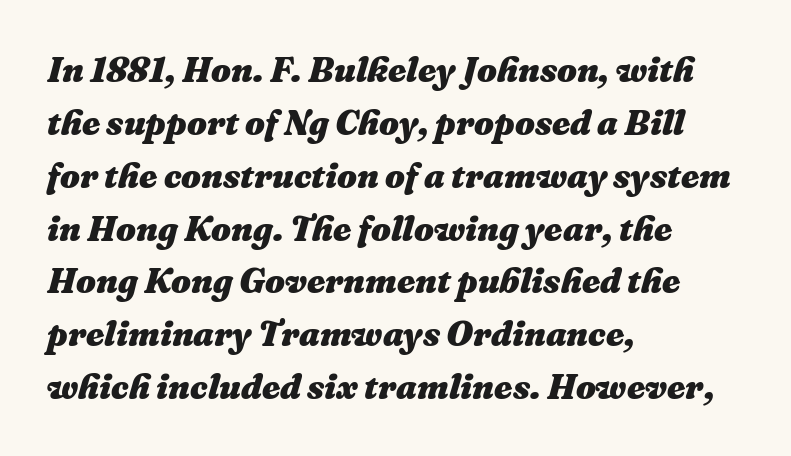
{"italic": "yes", "lean": "right", "slant_degrees": 16, "bold": "yes", "weight": "heavy", "width": "normal", "stroke_contrast": "medium", "x_height": "medium", "monospaced": "no", "underline": "no", "align": "left", "line_spacing": "normal", "line_spacing_ratio": 1.51, "letter_spacing": "normal", "letter_spacing_em": 0.0, "glyph_px": 35}
